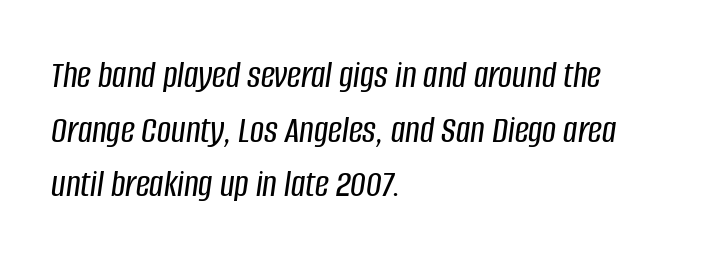
{"italic": "yes", "lean": "right", "slant_degrees": 8, "width": "condensed", "stroke_contrast": "low", "x_height": "large", "monospaced": "no", "underline": "no", "align": "left", "line_spacing": "normal", "line_spacing_ratio": 1.4, "letter_spacing": "normal", "letter_spacing_em": 0.0, "glyph_px": 39}
